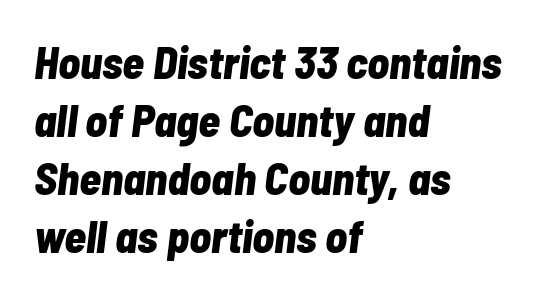
Typeset ragged right — the left edge is the straight one. Italic? Definitely — the glyphs are oblique. Tracking value appears to be zero — textbook default spacing. The glyphs have the mass of a bold cut. Vertical spacing — default. A clean baseline with only descenders dipping below it.
